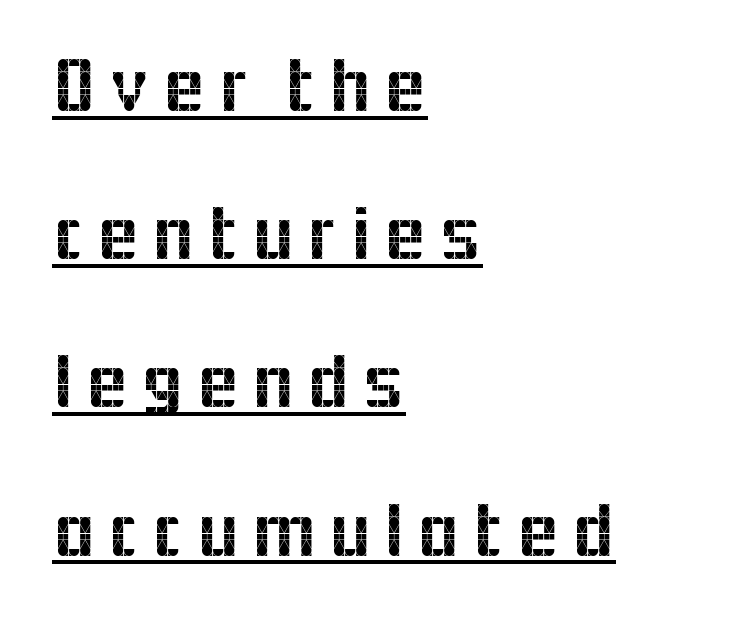
{"serif": "no", "italic": "no", "width": "normal", "x_height": "medium", "monospaced": "no", "underline": "yes", "align": "left", "line_spacing": "loose", "line_spacing_ratio": 1.9, "glyph_px": 78}
